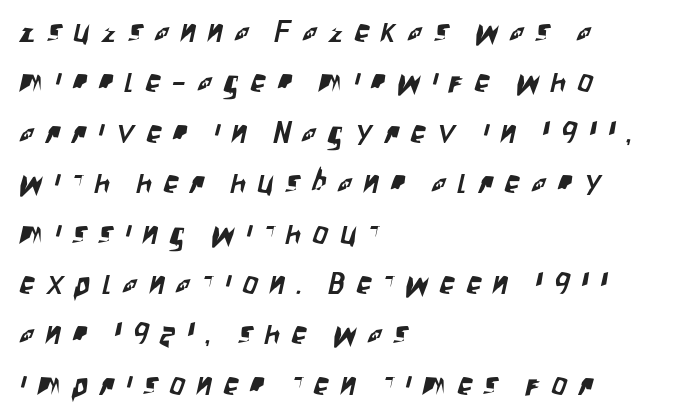
The image shows 30 px condensed sans-serif type; set left-aligned, normal line spacing (1.68x), unusually wide letter spacing (+0.39 em), not underlined; low stroke contrast and a large x-height.
